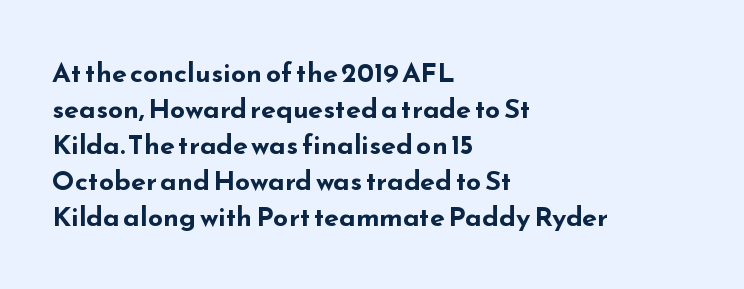
Is there much room between lines? A standard amount, neither cramped nor airy. This rendering features lettering with no underline. The typography opts for an upright posture over an oblique one. Standard letterfit; no display-style spreading of the glyphs. Line starts are locked; line ends wander. Heavy-handed strokes throughout: this text is bold.
